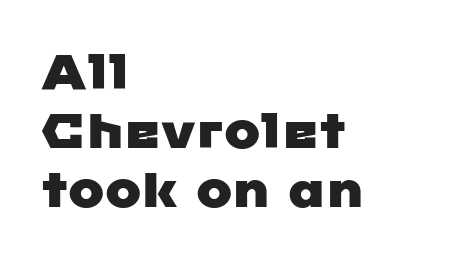
{"serif": "no", "width": "wide", "stroke_contrast": "low", "x_height": "medium", "monospaced": "no", "underline": "no", "align": "left", "line_spacing_ratio": 1.23, "letter_spacing": "normal", "letter_spacing_em": 0.0, "glyph_px": 48}
